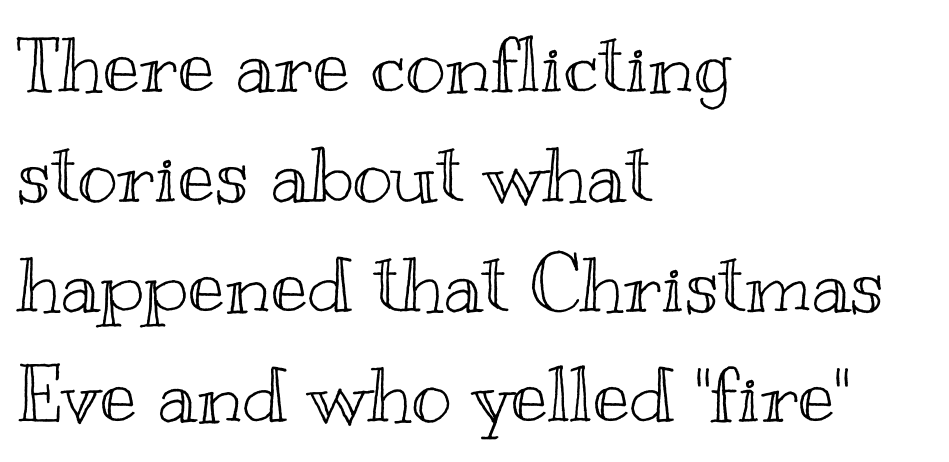
The image shows 77 px wide type, upright; set left-aligned, normal line spacing (1.43x), normal letter spacing, not underlined; a small x-height.
